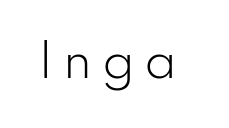
{"serif": "no", "italic": "no", "bold": "no", "weight": "light", "width": "normal", "stroke_contrast": "low", "x_height": "small", "monospaced": "no", "underline": "no", "letter_spacing": "wide", "letter_spacing_em": 0.21, "glyph_px": 46}
